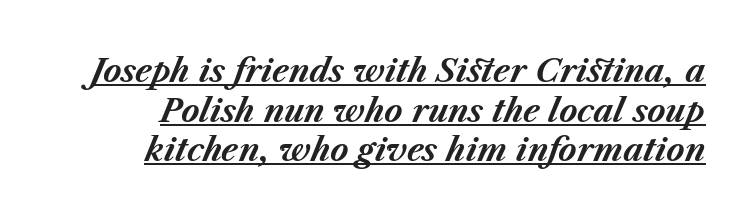
The image shows 31 px bold type, italic (leaning right); set normal line spacing (1.28x), normal letter spacing, underlined; medium stroke contrast and a medium x-height.
